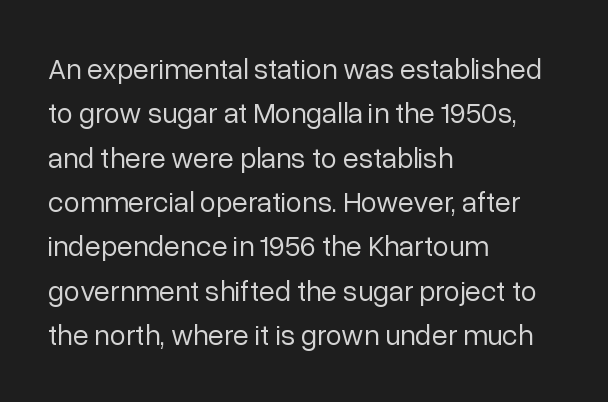
{"serif": "no", "italic": "no", "bold": "no", "weight": "regular", "width": "normal", "stroke_contrast": "low", "x_height": "medium", "monospaced": "no", "underline": "no", "align": "left", "line_spacing": "normal", "line_spacing_ratio": 1.53, "letter_spacing": "normal", "letter_spacing_em": 0.0, "glyph_px": 29}
